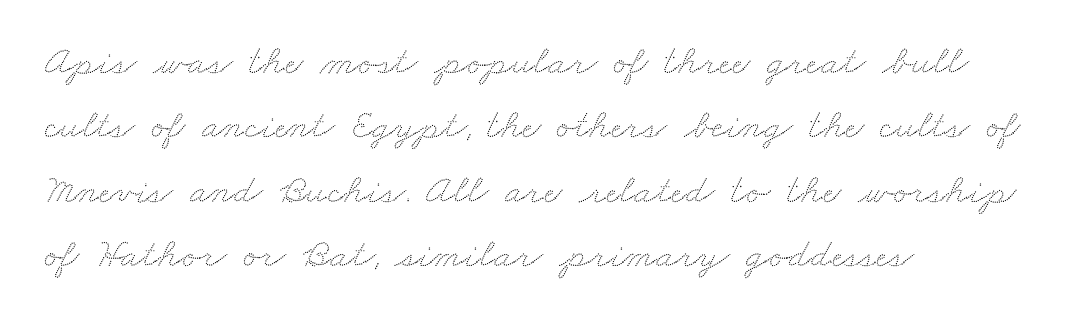
Q: Is the text underlined? A: No.
Q: How is the paragraph aligned? A: Left-aligned.
Q: Is the spacing between letters normal or unusually wide? A: Normal.
Q: Is the spacing between lines tight, normal or loose? A: Normal.
Q: Width (condensed, normal, or wide)? A: Wide.
Q: Stroke contrast? A: Low.
Q: x-height? A: Small.
Q: Monospaced? A: No.
